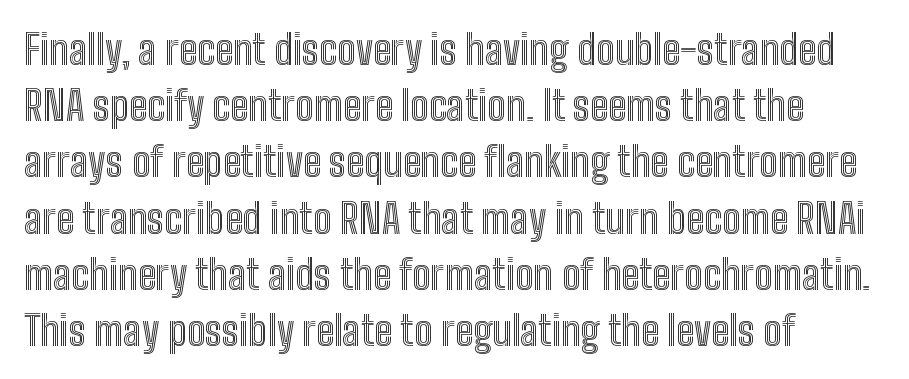
The image shows 41 px condensed type, upright; set left-aligned, normal line spacing (1.37x), normal letter spacing, not underlined; a medium x-height.
